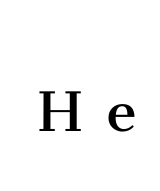
{"serif": "yes", "italic": "no", "bold": "no", "weight": "regular", "width": "normal", "stroke_contrast": "medium", "x_height": "medium", "monospaced": "no", "underline": "no", "letter_spacing": "wide", "letter_spacing_em": 0.34, "glyph_px": 70}
